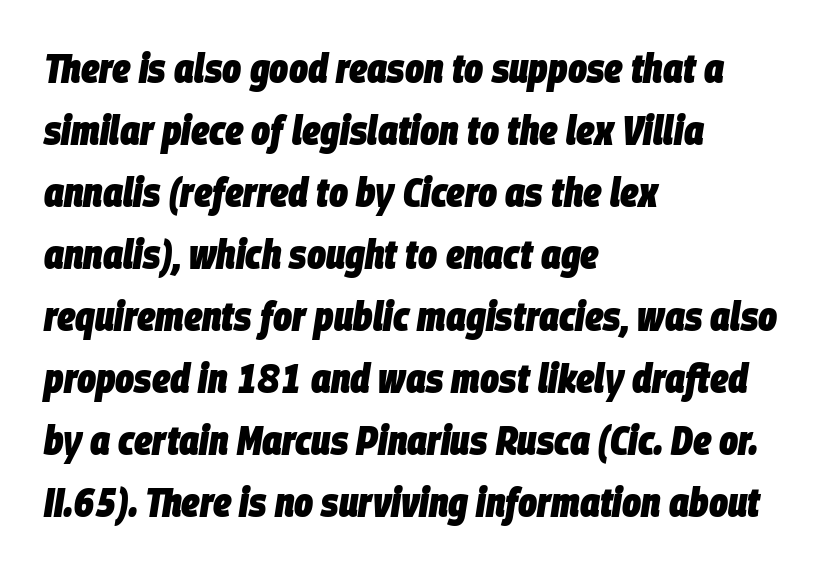
The image shows 40 px heavy, condensed type, italic (leaning right); set left-aligned, normal line spacing (1.55x), normal letter spacing, not underlined; low stroke contrast and a large x-height.
